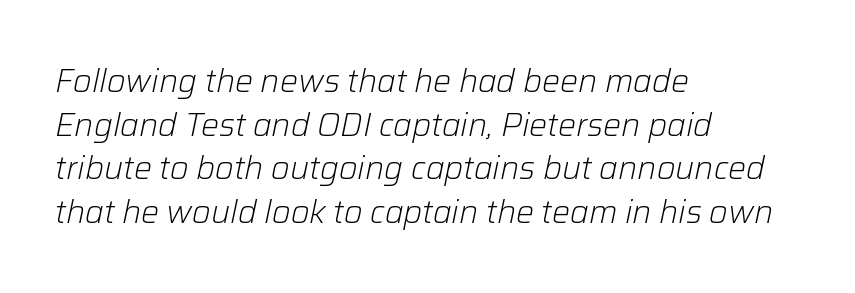
The image shows 32 px light type, italic (leaning right); set left-aligned, normal line spacing (1.36x), normal letter spacing, not underlined; low stroke contrast and a medium x-height.
